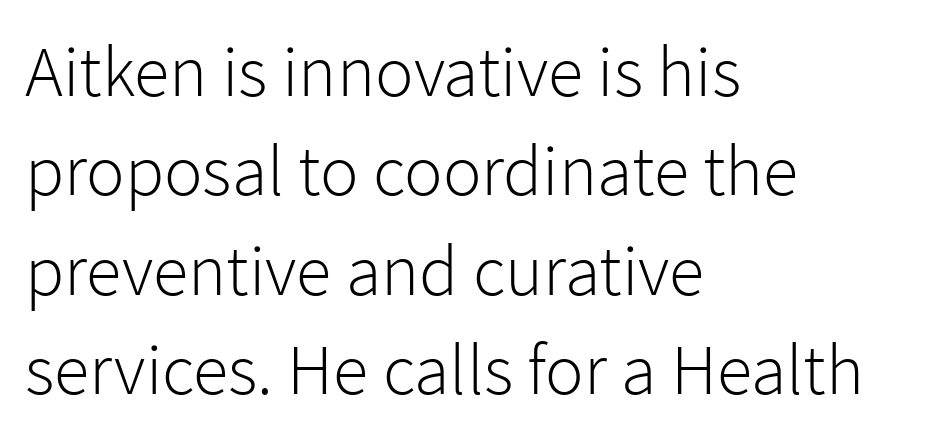
Q: Is the text bold? A: No.
Q: Is the text italic (slanted)? A: No, it is upright.
Q: Is the typeface a serif or a sans-serif typeface? A: Sans-serif.
Q: Is the text underlined? A: No.
Q: How is the paragraph aligned? A: Left-aligned.
Q: Is the spacing between letters normal or unusually wide? A: Normal.
Q: Is the spacing between lines tight, normal or loose? A: Normal.
Q: Width (condensed, normal, or wide)? A: Normal.
Q: Stroke contrast? A: Low.
Q: x-height? A: Medium.
Q: Monospaced? A: No.
